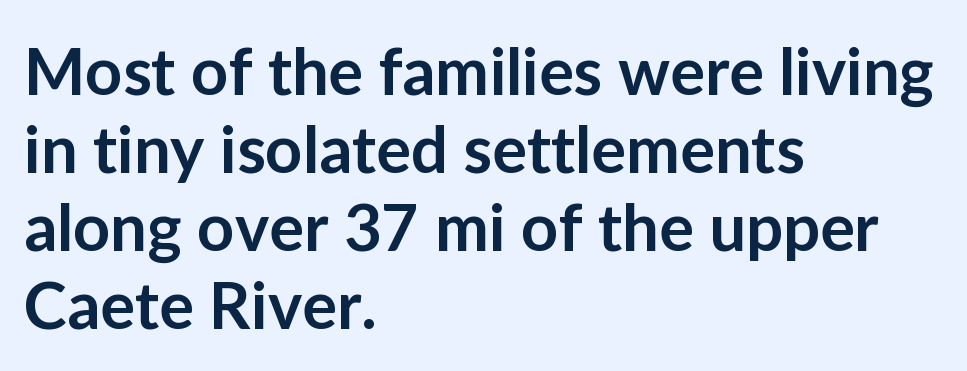
The rag falls on the right side of this text block. Moderately thickened strokes mark this as semibold type. Observe the ordinary spacing: letters are neighbours, not strangers. Does the type have serifs? No, each stem ends abruptly. The area under the type is left untouched. Posture: vertical.
